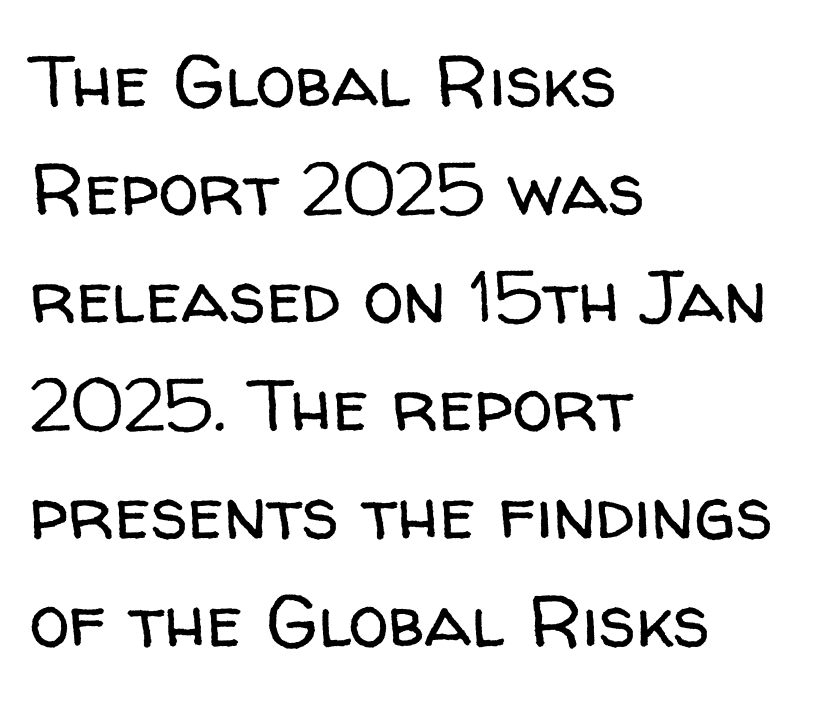
The lines in this sample share a left origin and differ only in where they stop. The type family on display is of the sans-serif kind. The face used here is proportionally spaced, like ordinary book or web type. The characters are drawn with everyday or finer stroke widths. Inter-character spacing is left at the font's built-in metrics.
